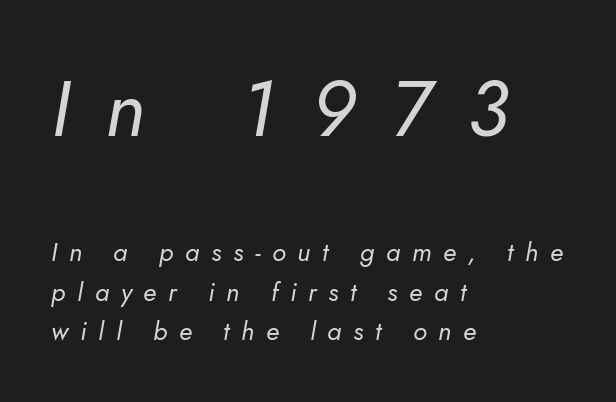
Q: Is the text bold? A: No.
Q: Is the text italic (slanted)? A: Yes, it leans right by about 10 degrees.
Q: Is the text underlined? A: No.
Q: How is the paragraph aligned? A: Left-aligned.
Q: Is the spacing between letters normal or unusually wide? A: Unusually wide.
Q: Is the spacing between lines tight, normal or loose? A: Normal.
Q: Which block of text is set in a larger size, the first (top) or the second (bottom)? A: The first (top) one.
Q: Width (condensed, normal, or wide)? A: Normal.
Q: Stroke contrast? A: Low.
Q: x-height? A: Small.
Q: Monospaced? A: No.
